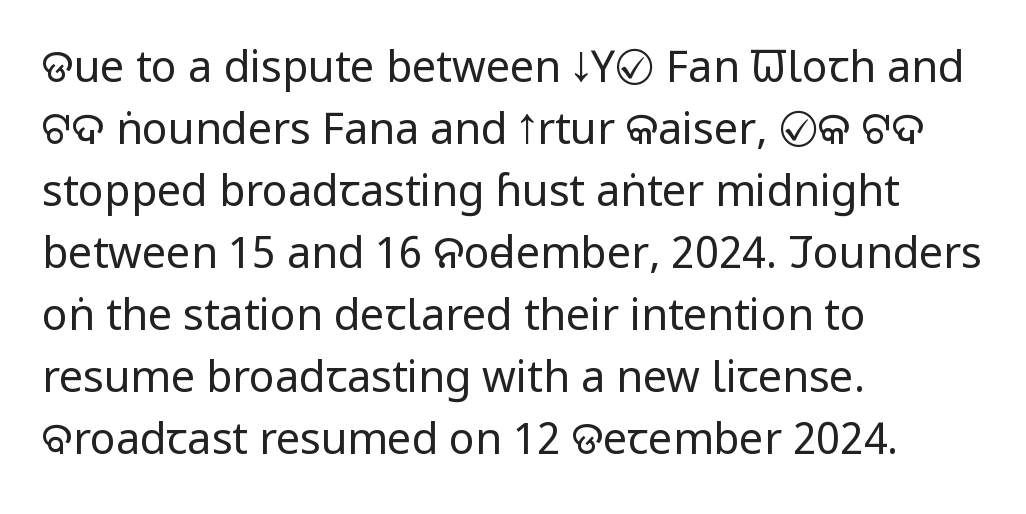
Is this a heavy cut? Hardly; it is regular or lighter. Students, observe: this is what conventionally led text looks like. These lines keep a tight, regular rhythm from letter to letter. The lines are quadded left.
